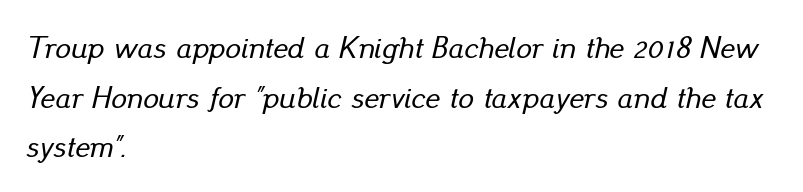
The image shows 31 px text type, italic (leaning right); set left-aligned, normal line spacing (1.6x), normal letter spacing, not underlined; low stroke contrast and a small x-height.
